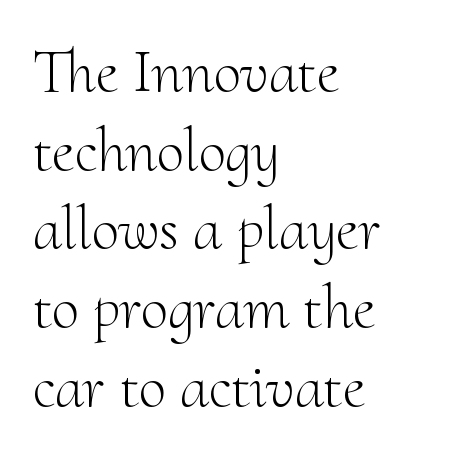
{"serif": "yes", "italic": "no", "bold": "no", "weight": "light", "width": "normal", "stroke_contrast": "medium", "x_height": "small", "monospaced": "no", "underline": "no", "align": "left", "line_spacing": "normal", "line_spacing_ratio": 1.27, "letter_spacing": "normal", "letter_spacing_em": 0.0, "glyph_px": 62}
